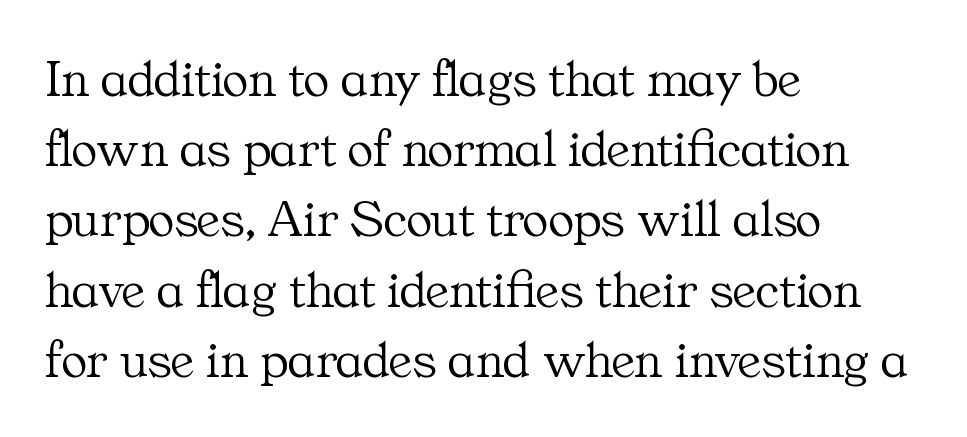
Q: Is the text bold? A: No.
Q: Is the text italic (slanted)? A: No, it is upright.
Q: Is the typeface a serif or a sans-serif typeface? A: Serif.
Q: Is the text underlined? A: No.
Q: How is the paragraph aligned? A: Left-aligned.
Q: Is the spacing between letters normal or unusually wide? A: Normal.
Q: Is the spacing between lines tight, normal or loose? A: Normal.
Q: Width (condensed, normal, or wide)? A: Normal.
Q: Stroke contrast? A: Medium.
Q: x-height? A: Medium.
Q: Monospaced? A: No.
